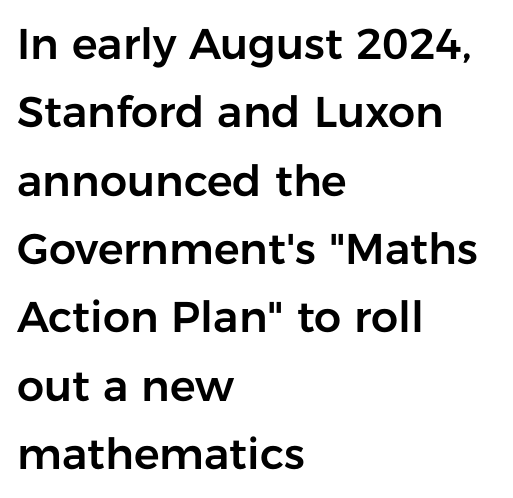
{"serif": "no", "italic": "no", "width": "normal", "stroke_contrast": "low", "x_height": "medium", "monospaced": "no", "underline": "no", "align": "left", "line_spacing": "normal", "line_spacing_ratio": 1.59, "letter_spacing": "normal", "letter_spacing_em": 0.0, "glyph_px": 43}
